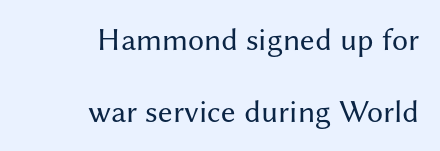
The image shows 32 px regular-weight sans-serif type, upright; set right-aligned, loose line spacing (2.24x), normal letter spacing, not underlined; medium stroke contrast and a medium x-height.
